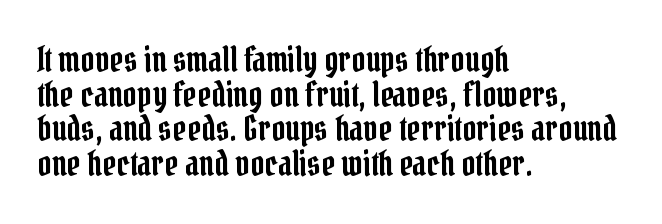
The image shows 34 px condensed serif type, upright; set left-aligned, tight line spacing (1.02x), normal letter spacing, not underlined; low stroke contrast and a medium x-height.
